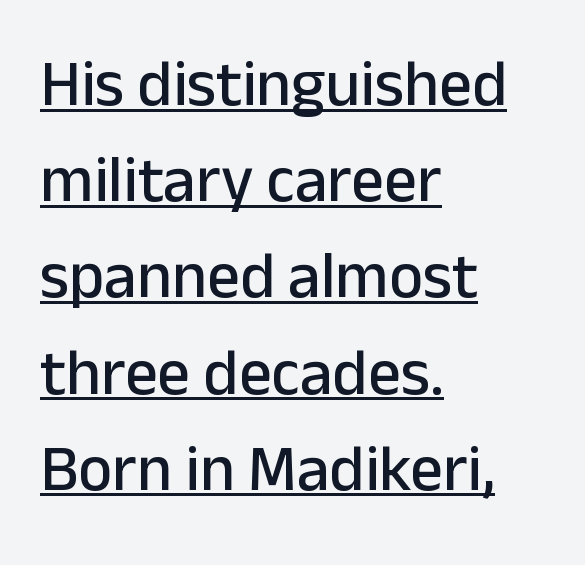
It's the straight-up-and-down kind of type. The rendering anchors every line to the left-hand side. The rendering uses natural spacing where letterforms have individual widths. This sample keeps an unexceptional amount of space between lines.
